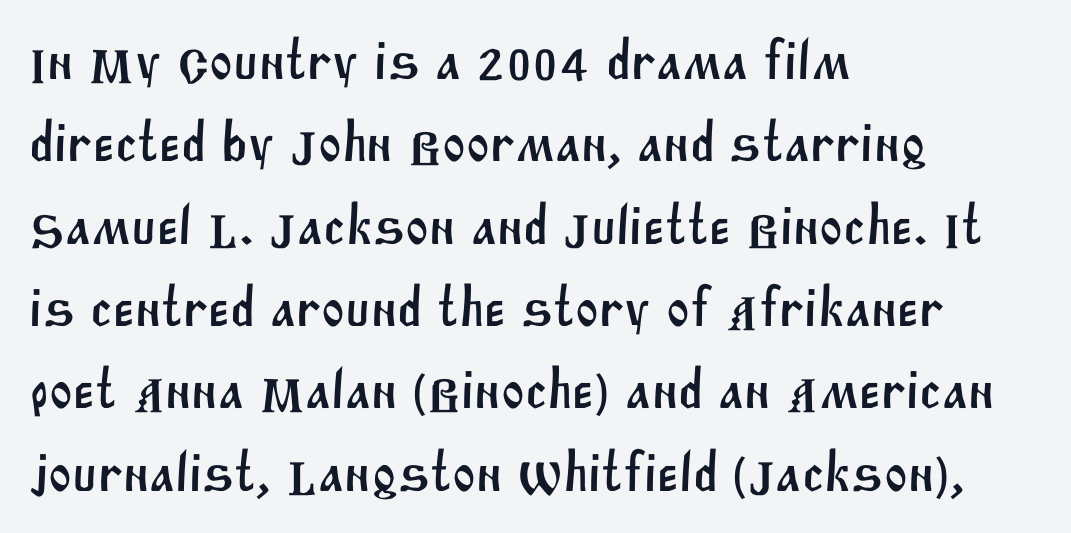
Compared with typical body copy, the letter spacing here is the same. The letters carry no serifs — their stems end cleanly without finishing strokes. Reading down the block, your eye returns to a fixed left position each line. Is this a fixed-width face? No — the glyphs have proportional, varying widths.
